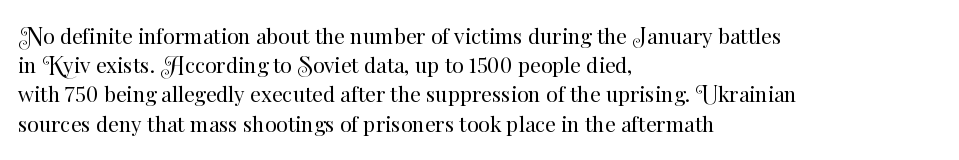
{"italic": "no", "bold": "no", "underline": "no", "align": "left", "line_spacing": "normal", "line_spacing_ratio": 1.39, "letter_spacing": "normal", "letter_spacing_em": 0.0, "glyph_px": 21}
